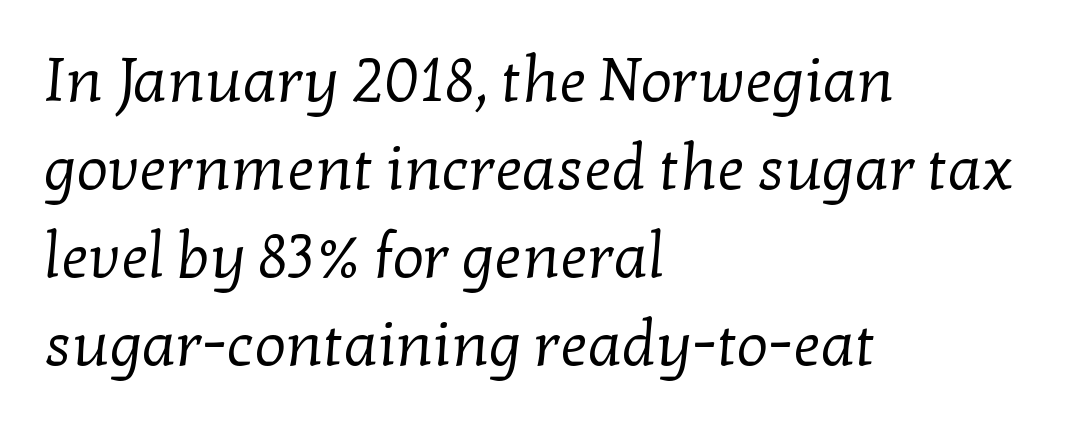
The image shows 62 px regular-weight serif type; set left-aligned, normal line spacing (1.42x), normal letter spacing, not underlined; low stroke contrast and a medium x-height.
